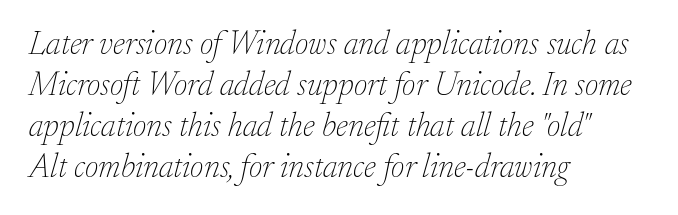
Q: Is the text bold? A: No.
Q: Is the text italic (slanted)? A: Yes, it leans right by about 17 degrees.
Q: Is the typeface a serif or a sans-serif typeface? A: Serif.
Q: Is the text underlined? A: No.
Q: How is the paragraph aligned? A: Left-aligned.
Q: Is the spacing between letters normal or unusually wide? A: Normal.
Q: Width (condensed, normal, or wide)? A: Normal.
Q: Stroke contrast? A: Low.
Q: x-height? A: Small.
Q: Monospaced? A: No.
